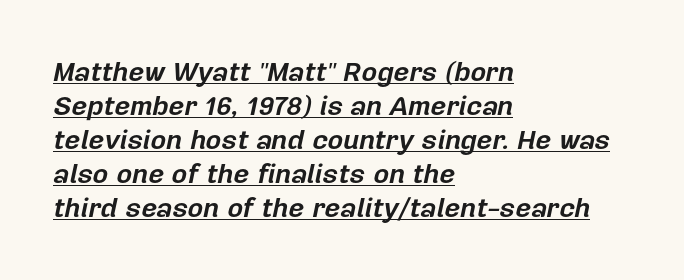
{"italic": "yes", "lean": "right", "slant_degrees": 12, "bold": "yes", "underline": "yes", "align": "left", "line_spacing": "normal", "line_spacing_ratio": 1.26, "letter_spacing": "normal", "letter_spacing_em": 0.0, "glyph_px": 27}
